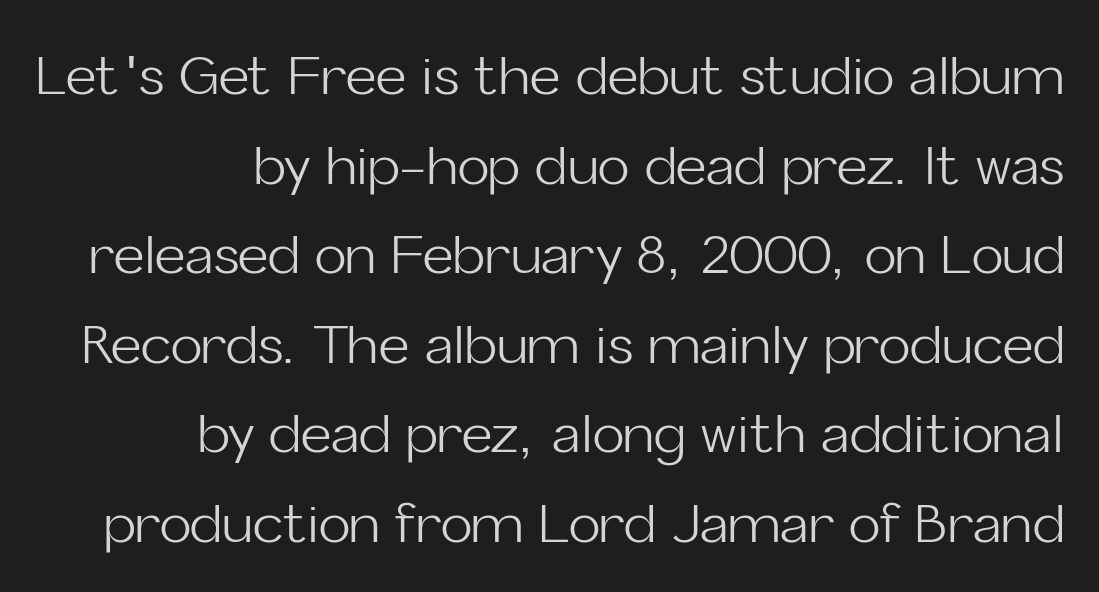
The rendering uses natural spacing where letterforms have individual widths. Compared with a typical body face, this is equally light or lighter still. The passage shown has conventional tracking throughout. Just letters on the line, the space beneath them empty. These lines were composed using upright roman letters.
